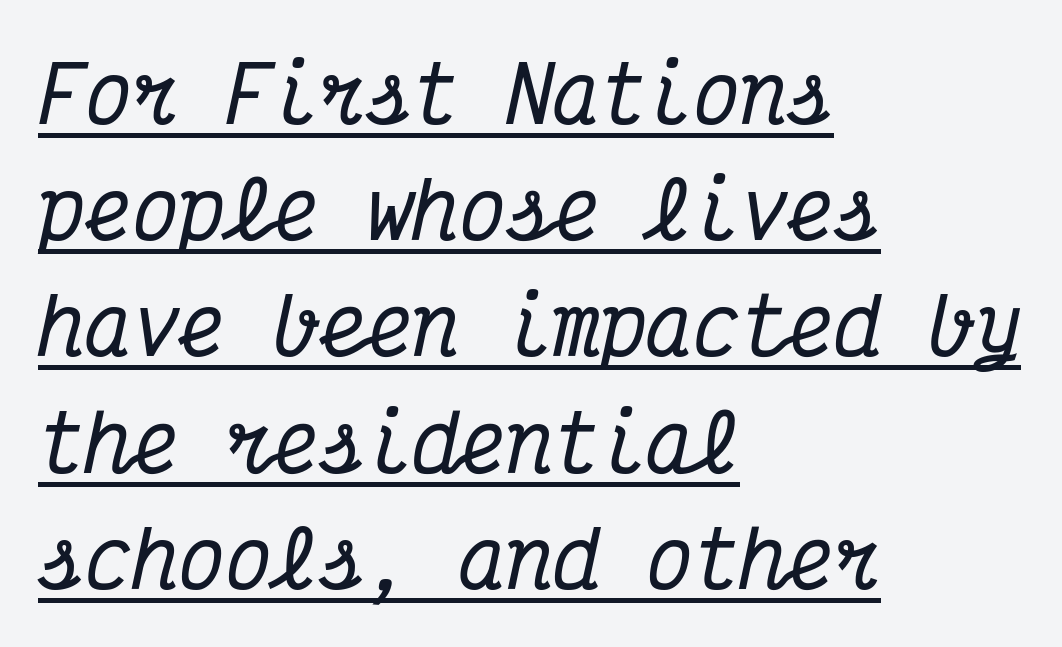
Would a proofreader flag this as italicized? Yes. Here the designer chose a console-style face with uniform glyph widths. The characters display serif detailing at their extremities. Notice how descenders clear the ascenders below comfortably — that's standard leading. Casual observation: everything's shoved over to the left.
